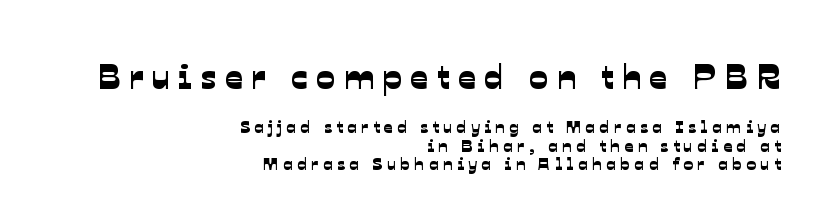
Q: Is the typeface a serif or a sans-serif typeface? A: Sans-serif.
Q: Is the text underlined? A: No.
Q: How is the paragraph aligned? A: Right-aligned.
Q: Is the spacing between letters normal or unusually wide? A: Unusually wide.
Q: Is the spacing between lines tight, normal or loose? A: Tight.
Q: Which block of text is set in a larger size, the first (top) or the second (bottom)? A: The first (top) one.
Q: Width (condensed, normal, or wide)? A: Normal.
Q: Stroke contrast? A: Low.
Q: x-height? A: Medium.
Q: Monospaced? A: No.
